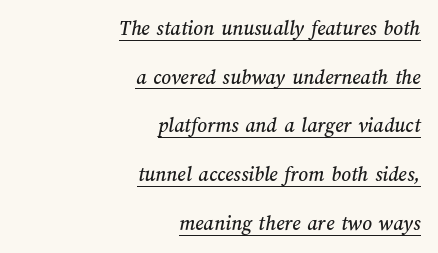
{"underline": "yes", "align": "right", "line_spacing": "loose", "line_spacing_ratio": 2.32, "letter_spacing": "normal", "letter_spacing_em": 0.0, "glyph_px": 21}
